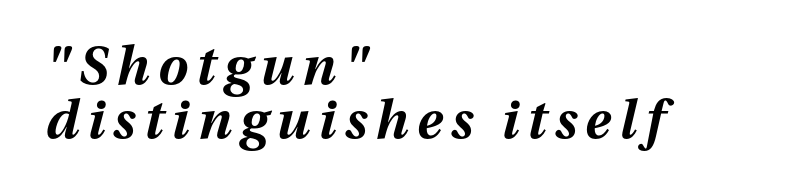
Q: Is the text bold? A: Yes.
Q: Is the text italic (slanted)? A: Yes, it leans right by about 13 degrees.
Q: Is the text underlined? A: No.
Q: How is the paragraph aligned? A: Left-aligned.
Q: Is the spacing between lines tight, normal or loose? A: Tight.
Q: Width (condensed, normal, or wide)? A: Normal.
Q: Stroke contrast? A: Medium.
Q: x-height? A: Medium.
Q: Monospaced? A: No.
